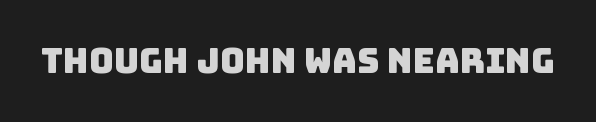
The image shows 34 px sans-serif type; set normal letter spacing, not underlined; low stroke contrast and a large x-height.
